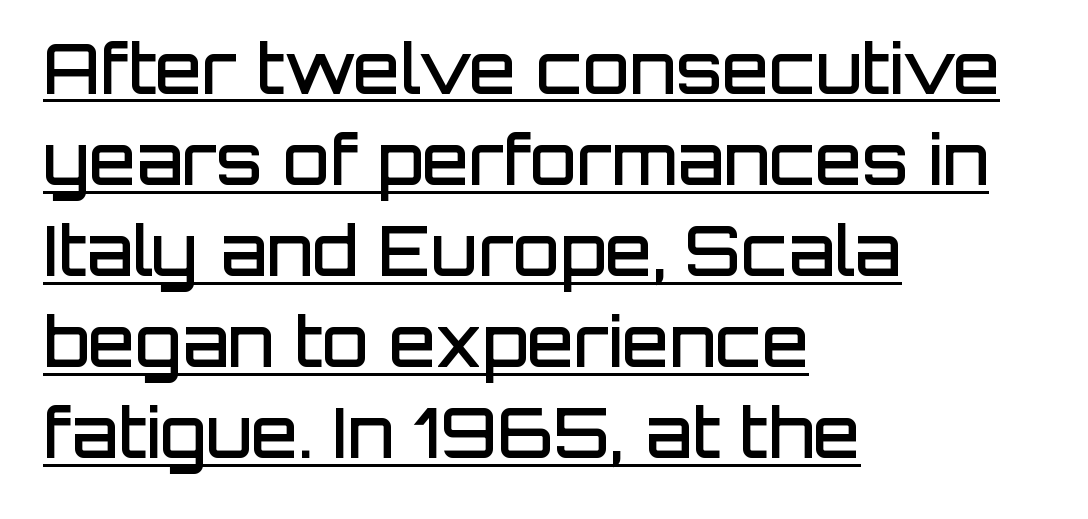
The image shows 68 px semibold sans-serif type, upright; set left-aligned, normal line spacing (1.34x), normal letter spacing, underlined; low stroke contrast and a large x-height.
